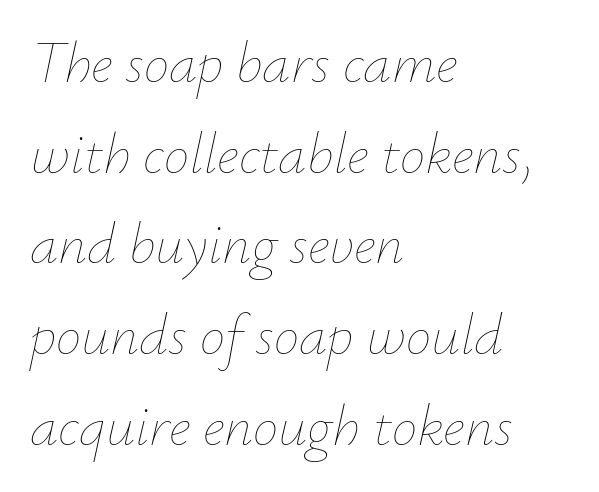
Q: Is the text bold? A: No.
Q: Is the text italic (slanted)? A: Yes, it leans right by about 12 degrees.
Q: Is the text underlined? A: No.
Q: How is the paragraph aligned? A: Left-aligned.
Q: Is the spacing between letters normal or unusually wide? A: Normal.
Q: Is the spacing between lines tight, normal or loose? A: Normal.
Q: Width (condensed, normal, or wide)? A: Normal.
Q: Stroke contrast? A: Low.
Q: x-height? A: Small.
Q: Monospaced? A: No.
